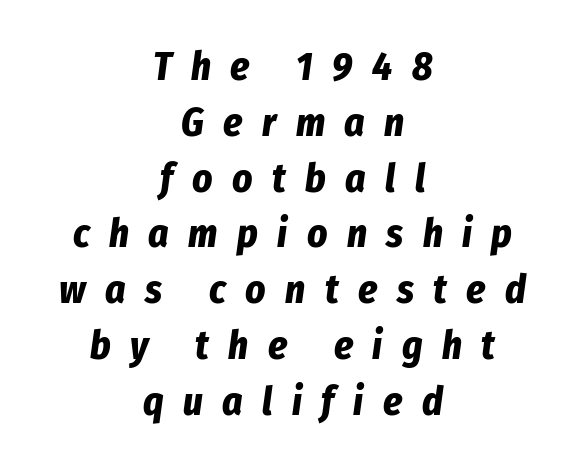
The image shows 39 px bold, condensed type, italic (leaning right); set centered, normal line spacing (1.43x), unusually wide letter spacing (+0.5 em), not underlined; low stroke contrast and a medium x-height.
